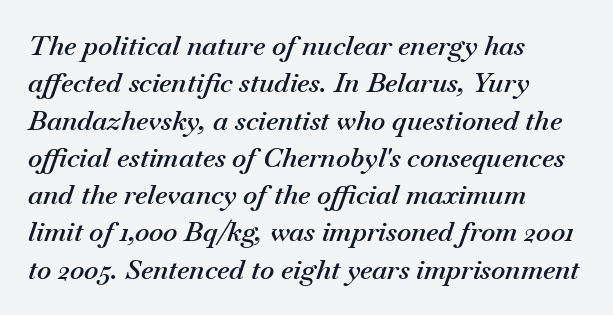
The image shows 27 px text type, italic (leaning right); set left-aligned, normal line spacing (1.38x), normal letter spacing, not underlined.
